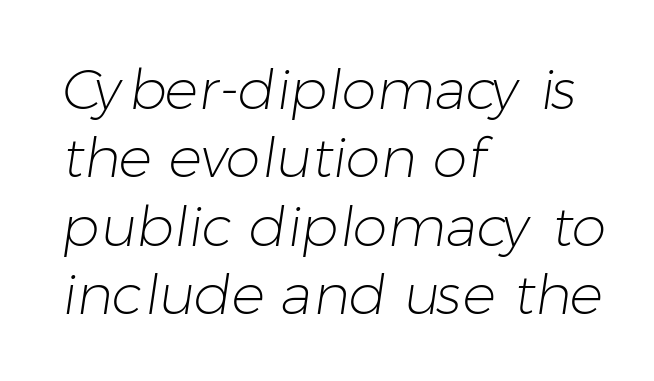
Q: Is the text bold? A: No.
Q: Is the typeface a serif or a sans-serif typeface? A: Sans-serif.
Q: Is the text underlined? A: No.
Q: How is the paragraph aligned? A: Left-aligned.
Q: Is the spacing between letters normal or unusually wide? A: Normal.
Q: Width (condensed, normal, or wide)? A: Normal.
Q: Stroke contrast? A: Low.
Q: x-height? A: Medium.
Q: Monospaced? A: No.
